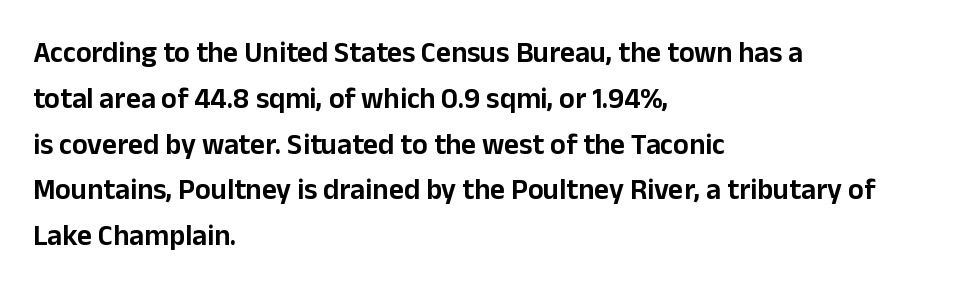
Q: Is the text italic (slanted)? A: No, it is upright.
Q: Is the typeface a serif or a sans-serif typeface? A: Sans-serif.
Q: Is the text underlined? A: No.
Q: How is the paragraph aligned? A: Left-aligned.
Q: Is the spacing between letters normal or unusually wide? A: Normal.
Q: Is the spacing between lines tight, normal or loose? A: Normal.
Q: Width (condensed, normal, or wide)? A: Normal.
Q: Stroke contrast? A: Low.
Q: x-height? A: Medium.
Q: Monospaced? A: No.
